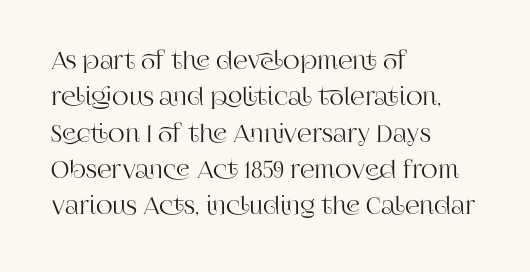
The image shows 23 px text type, upright; set left-aligned, normal line spacing (1.58x), normal letter spacing, not underlined.
